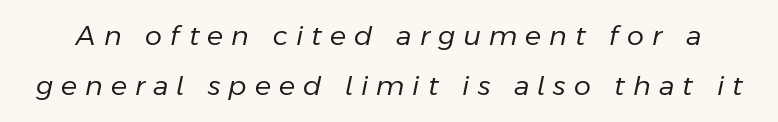
{"italic": "yes", "lean": "right", "slant_degrees": 11, "bold": "no", "underline": "no", "line_spacing_ratio": 1.84, "letter_spacing": "wide", "letter_spacing_em": 0.3, "glyph_px": 27}
